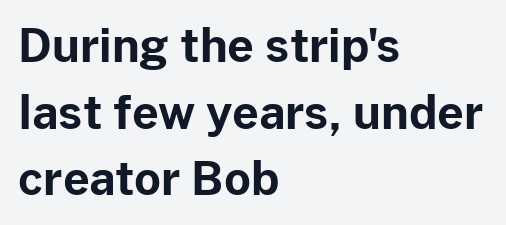
Q: Is the text bold? A: Yes.
Q: Is the text italic (slanted)? A: No, it is upright.
Q: Is the typeface a serif or a sans-serif typeface? A: Sans-serif.
Q: Is the text underlined? A: No.
Q: How is the paragraph aligned? A: Left-aligned.
Q: Is the spacing between letters normal or unusually wide? A: Normal.
Q: Is the spacing between lines tight, normal or loose? A: Normal.
Q: Width (condensed, normal, or wide)? A: Normal.
Q: Stroke contrast? A: Low.
Q: x-height? A: Medium.
Q: Monospaced? A: No.
